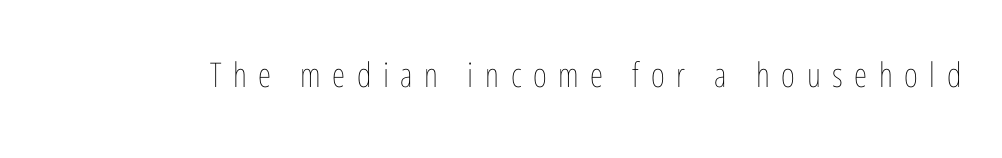
Nope, not italic — everything's standing straight. No extra ink here — the face is not bold. Think of a printed novel: that variable character pitch is what you see here. Anything drawn beneath the words? Only blank space.
